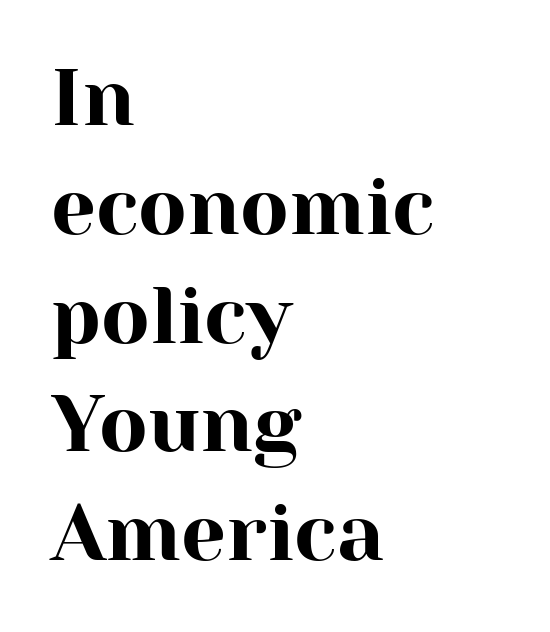
Q: Is the text italic (slanted)? A: No, it is upright.
Q: Is the typeface a serif or a sans-serif typeface? A: Serif.
Q: Is the text underlined? A: No.
Q: How is the paragraph aligned? A: Left-aligned.
Q: Is the spacing between letters normal or unusually wide? A: Normal.
Q: Is the spacing between lines tight, normal or loose? A: Normal.
Q: Width (condensed, normal, or wide)? A: Normal.
Q: Stroke contrast? A: High.
Q: x-height? A: Medium.
Q: Monospaced? A: No.
